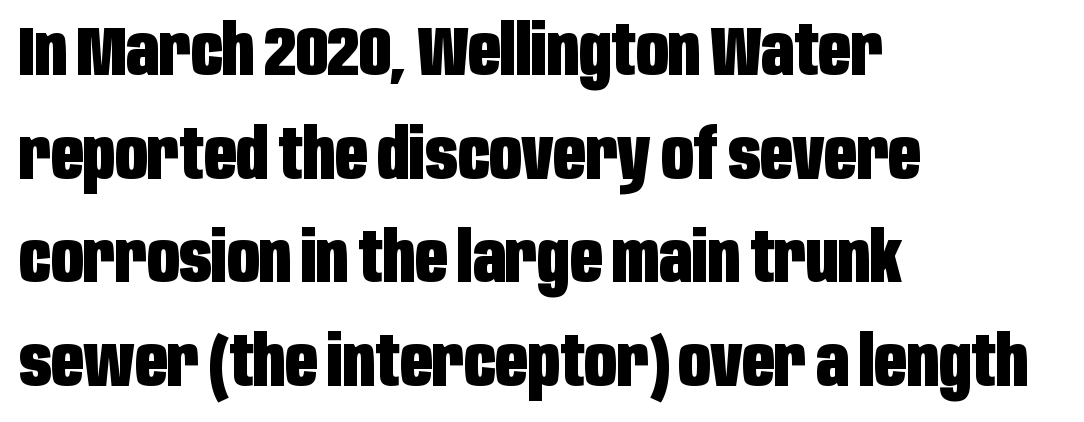
Check under the words: just untouched page. The passage shown stacks its lines at a standard gap. Summary of weight: heavy, a full bold. Observe the ordinary spacing: letters are neighbours, not strangers. A classic flush-left, rag-right setting is used for this passage.
